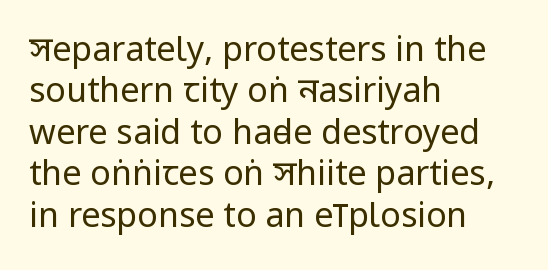
Standard letterfit; no display-style spreading of the glyphs. A typesetter would call this proportional, since set widths differ per character. This sample uses a sans-serif face. Typeset ragged right — the left edge is the straight one. Letters have the restrained weight of plain body copy at most.
